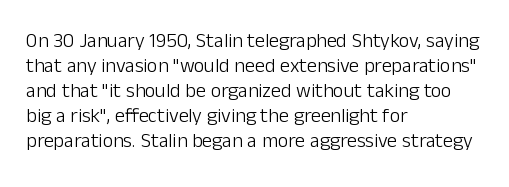
{"italic": "no", "bold": "no", "underline": "no", "align": "left", "line_spacing": "normal", "line_spacing_ratio": 1.25, "letter_spacing": "normal", "letter_spacing_em": 0.0, "glyph_px": 20}
